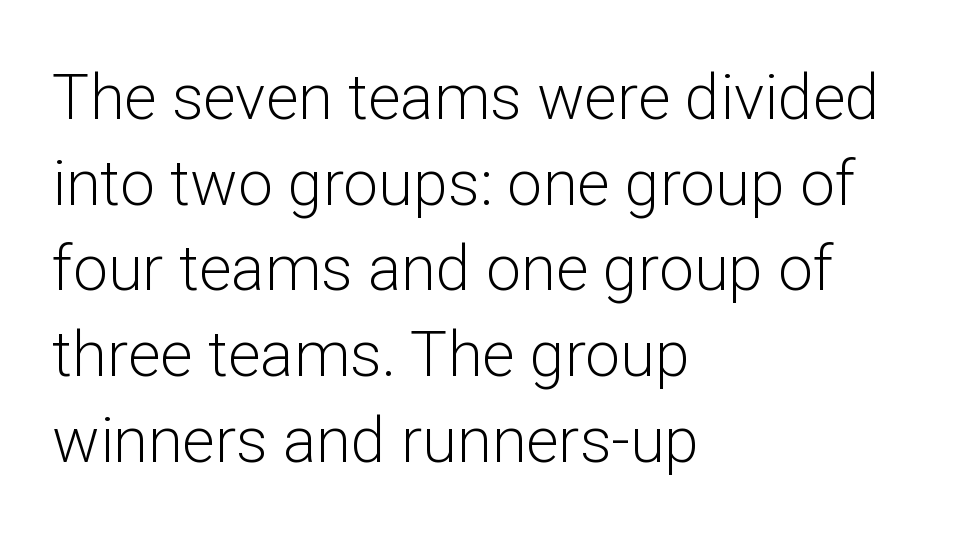
The image shows 63 px light sans-serif type, upright; set left-aligned, normal line spacing (1.36x), normal letter spacing, not underlined; low stroke contrast and a medium x-height.
